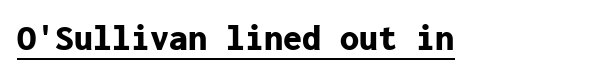
The image shows 38 px bold sans-serif type, upright, monospaced; set normal letter spacing, underlined; low stroke contrast and a medium x-height.
